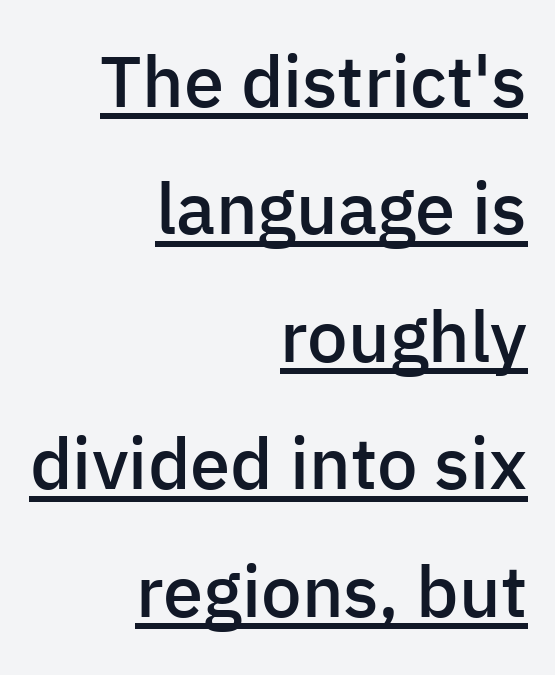
{"serif": "no", "italic": "no", "bold": "semi", "weight": "semibold", "width": "normal", "stroke_contrast": "low", "x_height": "medium", "monospaced": "no", "underline": "yes", "align": "right", "line_spacing_ratio": 1.77, "letter_spacing": "normal", "letter_spacing_em": 0.0, "glyph_px": 72}
